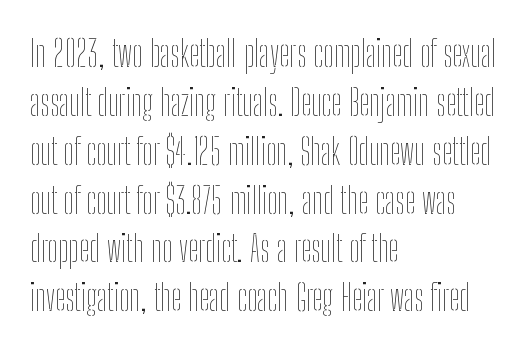
{"italic": "no", "bold": "no", "weight": "thin", "width": "condensed", "stroke_contrast": "low", "x_height": "medium", "monospaced": "no", "underline": "no", "align": "left", "line_spacing": "normal", "line_spacing_ratio": 1.32, "letter_spacing": "normal", "letter_spacing_em": 0.0, "glyph_px": 37}
